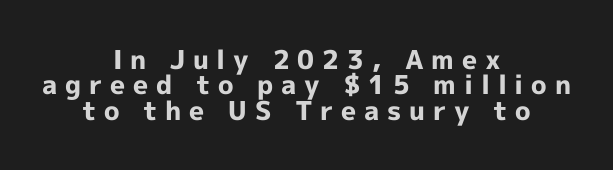
Q: Is the text bold? A: Yes.
Q: Is the text italic (slanted)? A: No, it is upright.
Q: Is the text underlined? A: No.
Q: How is the paragraph aligned? A: Centered.
Q: Is the spacing between letters normal or unusually wide? A: Unusually wide.
Q: Is the spacing between lines tight, normal or loose? A: Tight.
